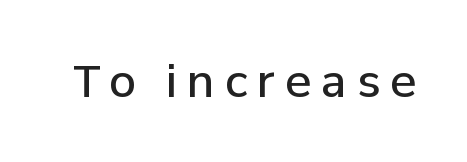
A typesetter would call this proportional, since set widths differ per character. Vertical strokes here are truly vertical. Classification — sans serif. Its strokes are somewhat broadened, the hallmark of semibold type. Substantial extra tracking has been applied to these lines.
